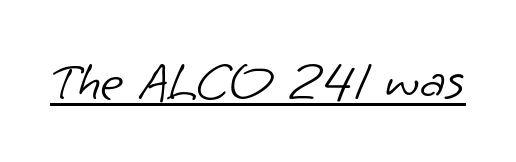
The image shows 56 px light sans-serif type; set normal letter spacing, underlined; low stroke contrast and a small x-height.
